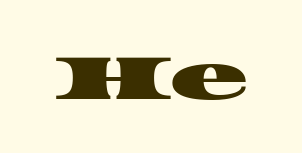
{"serif": "yes", "width": "wide", "stroke_contrast": "high", "x_height": "large", "monospaced": "no", "underline": "no", "letter_spacing": "normal", "letter_spacing_em": 0.0, "glyph_px": 66}
